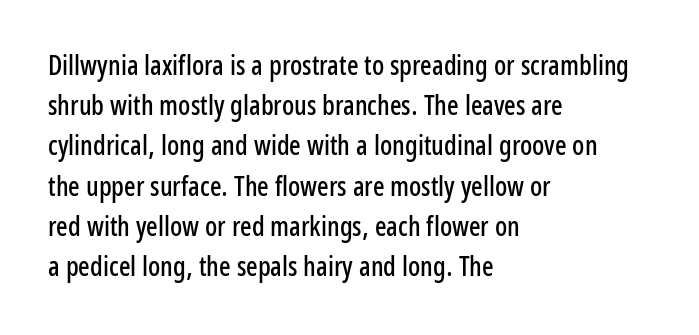
{"italic": "no", "underline": "no", "align": "left", "line_spacing": "normal", "line_spacing_ratio": 1.49, "letter_spacing": "normal", "letter_spacing_em": 0.0, "glyph_px": 27}
